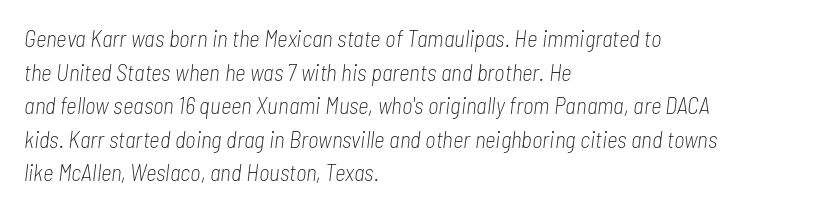
Nothing heavy about these letters — not bold at all. Nobody touched the tracking dial on this one. Does the lettering tilt? It does — this is italic. Summary of vertical rhythm: regular, with standard interline spacing. Visually the block forms a straight wall on the left and a jagged coastline on the right. Descenders are the only things crossing below the line.
